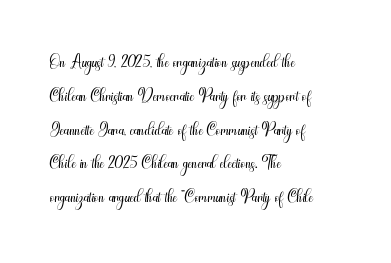
The image shows 26 px text type; set left-aligned, normal line spacing (1.3x), normal letter spacing, not underlined.
